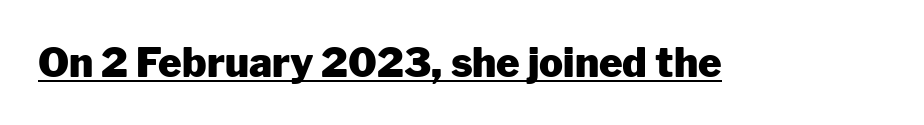
The passage shown is typed in a proportional face where columns would drift. Notice how a bar underscores the lettering throughout. It's the straight-up-and-down kind of type. The typesetting leans heavy: a genuine bold.
